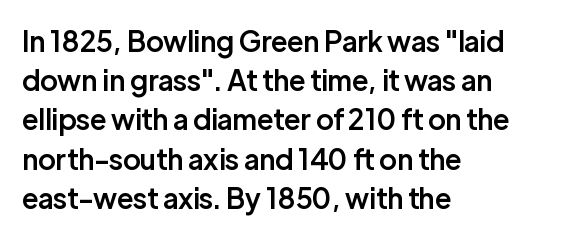
Standard letterfit; no display-style spreading of the glyphs. You could not count columns in this text — the font is proportionally spaced. These lines stack with their left ends in a neat column. Look at the bottom of the vertical strokes: they stop flat, with no serifs. This block has exactly the height ordinary leading produces. The letters stand straight up with perfectly vertical stems.
